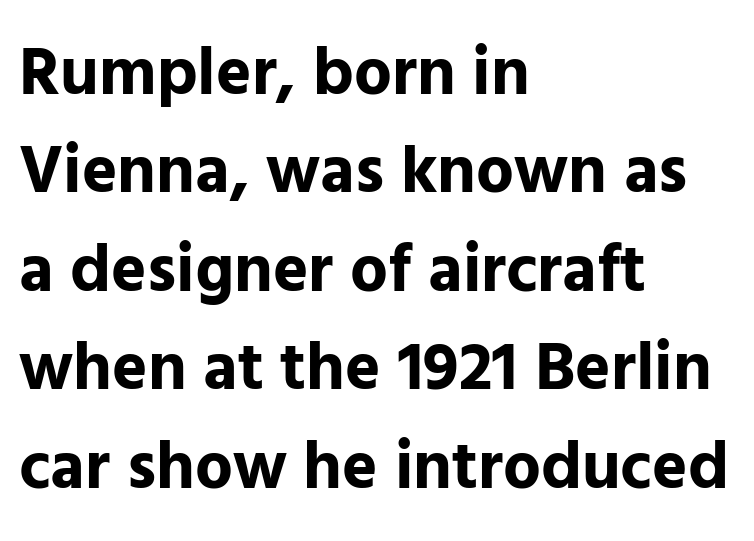
The image shows 67 px bold sans-serif type, upright; set left-aligned, normal line spacing (1.47x), normal letter spacing, not underlined; low stroke contrast and a medium x-height.
